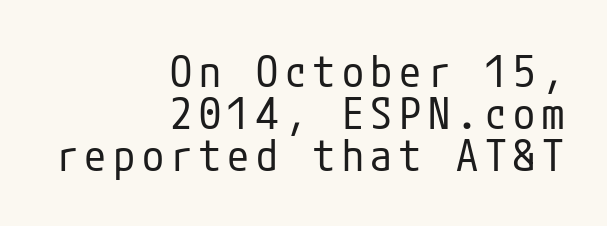
Q: Is the text bold? A: No.
Q: Is the text italic (slanted)? A: No, it is upright.
Q: Is the typeface a serif or a sans-serif typeface? A: Sans-serif.
Q: Is the text underlined? A: No.
Q: How is the paragraph aligned? A: Right-aligned.
Q: Is the spacing between lines tight, normal or loose? A: Tight.
Q: Width (condensed, normal, or wide)? A: Condensed.
Q: Stroke contrast? A: Low.
Q: x-height? A: Medium.
